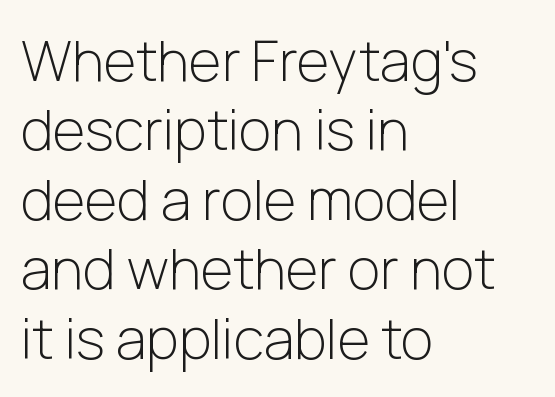
{"serif": "no", "italic": "no", "bold": "no", "weight": "light", "width": "normal", "stroke_contrast": "low", "x_height": "medium", "monospaced": "no", "underline": "no", "align": "left", "line_spacing_ratio": 1.24, "letter_spacing": "normal", "letter_spacing_em": 0.0, "glyph_px": 56}
